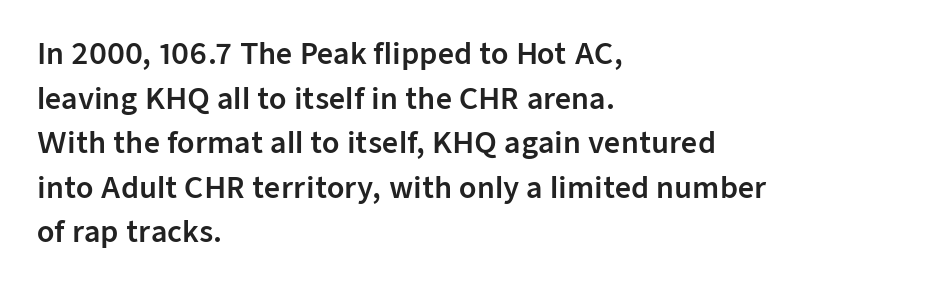
The image shows 28 px sans-serif type, upright; set left-aligned, normal line spacing (1.59x), normal letter spacing, not underlined; low stroke contrast and a medium x-height.
